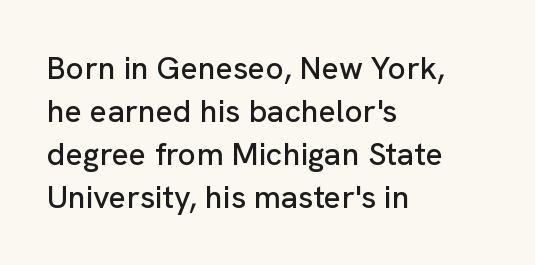
The image shows 32 px sans-serif type, upright; set left-aligned, normal line spacing (1.34x), normal letter spacing, not underlined; low stroke contrast and a medium x-height.
